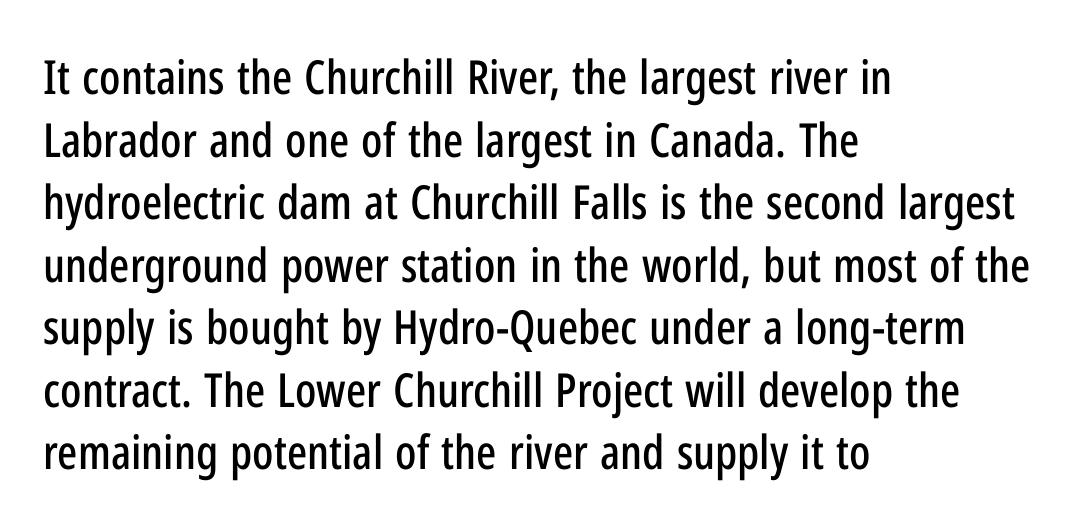
{"serif": "no", "italic": "no", "width": "condensed", "stroke_contrast": "low", "x_height": "medium", "monospaced": "no", "underline": "no", "align": "left", "line_spacing": "normal", "line_spacing_ratio": 1.33, "letter_spacing": "normal", "letter_spacing_em": 0.0, "glyph_px": 47}
